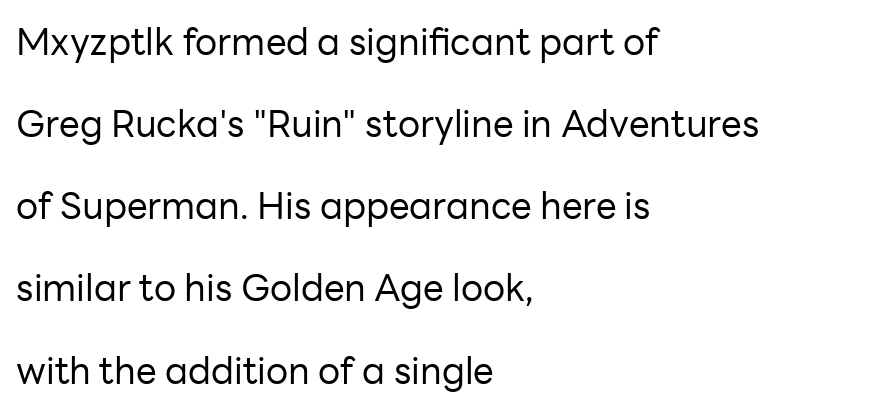
The image shows 37 px regular-weight sans-serif type, upright; set left-aligned, loose line spacing (2.22x), normal letter spacing, not underlined; low stroke contrast and a medium x-height.
